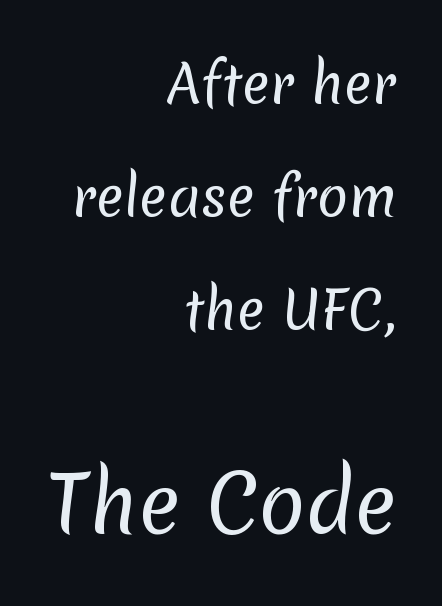
The image shows 78 px regular-weight sans-serif type; set right-aligned, loose line spacing (2.17x), normal letter spacing, not underlined; the second (bottom) block is 1.5x larger; low stroke contrast and a medium x-height.
